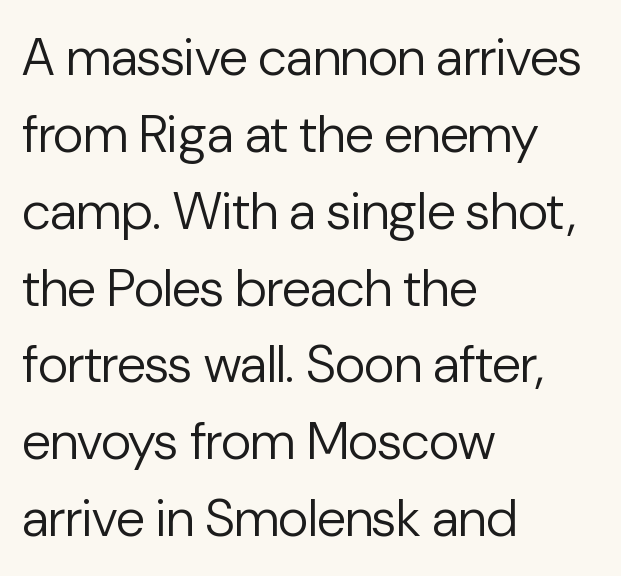
The image shows 53 px regular-weight sans-serif type, upright; set left-aligned, normal line spacing (1.45x), normal letter spacing, not underlined; low stroke contrast and a medium x-height.
